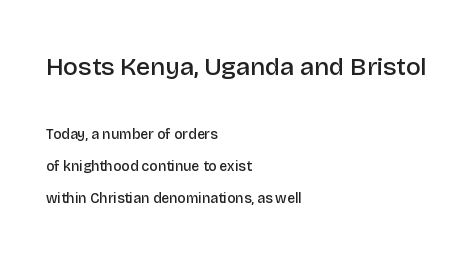
Weight check: semibold — heavier than regular, not quite bold. The space beneath each line is pristine and unruled. The letters stand straight up with perfectly vertical stems. The rendering shrinks the type as you move from the upper chunk to the lower.
